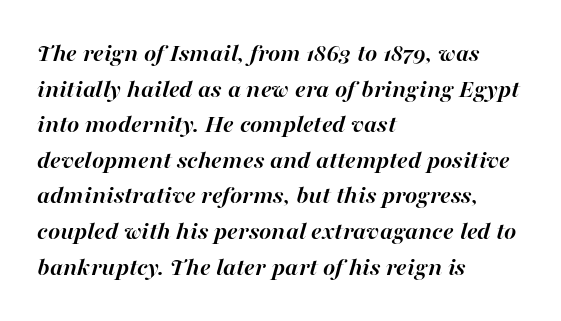
Q: Is the text bold? A: Yes.
Q: Is the text italic (slanted)? A: Yes, it leans right by about 16 degrees.
Q: Is the text underlined? A: No.
Q: How is the paragraph aligned? A: Left-aligned.
Q: Is the spacing between letters normal or unusually wide? A: Normal.
Q: Is the spacing between lines tight, normal or loose? A: Normal.
